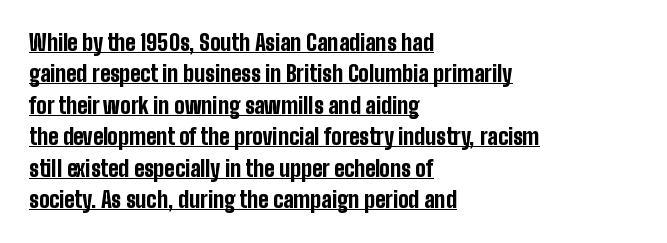
The image shows 22 px bold type, upright; set left-aligned, normal line spacing (1.43x), normal letter spacing, underlined.
